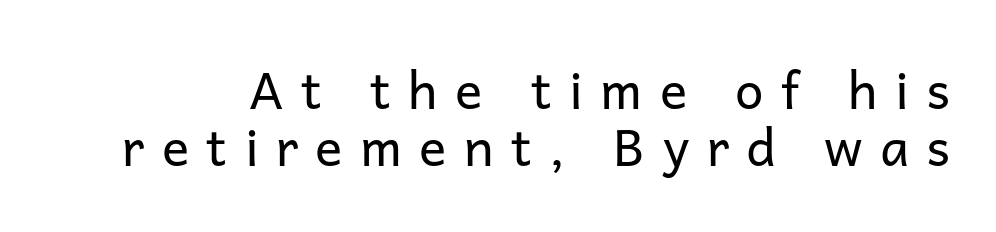
The image shows 51 px regular-weight sans-serif type, upright; set tight line spacing (1.11x), unusually wide letter spacing (+0.34 em), not underlined; low stroke contrast and a medium x-height.
